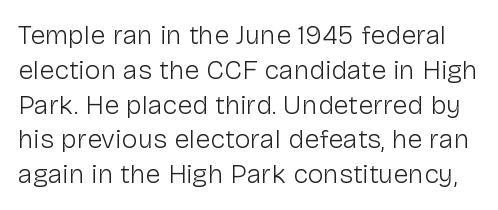
{"italic": "no", "bold": "no", "underline": "no", "line_spacing": "normal", "line_spacing_ratio": 1.29, "letter_spacing": "normal", "letter_spacing_em": 0.0, "glyph_px": 27}
